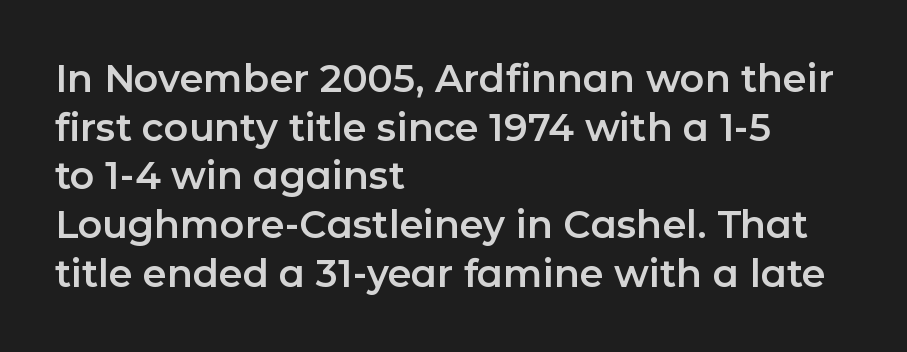
{"serif": "no", "italic": "no", "width": "normal", "stroke_contrast": "low", "x_height": "medium", "monospaced": "no", "underline": "no", "align": "left", "line_spacing": "normal", "line_spacing_ratio": 1.28, "letter_spacing": "normal", "letter_spacing_em": 0.0, "glyph_px": 38}
